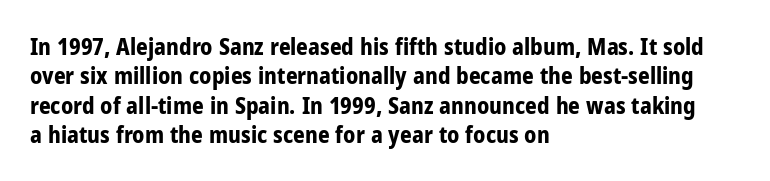
Q: Is the text bold? A: Yes.
Q: Is the text italic (slanted)? A: No, it is upright.
Q: Is the text underlined? A: No.
Q: How is the paragraph aligned? A: Left-aligned.
Q: Is the spacing between letters normal or unusually wide? A: Normal.
Q: Is the spacing between lines tight, normal or loose? A: Normal.
